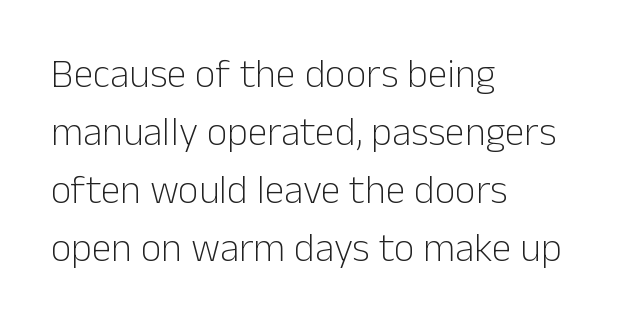
The image shows 40 px light sans-serif type, upright; set left-aligned, normal line spacing (1.45x), normal letter spacing, not underlined; low stroke contrast and a medium x-height.
